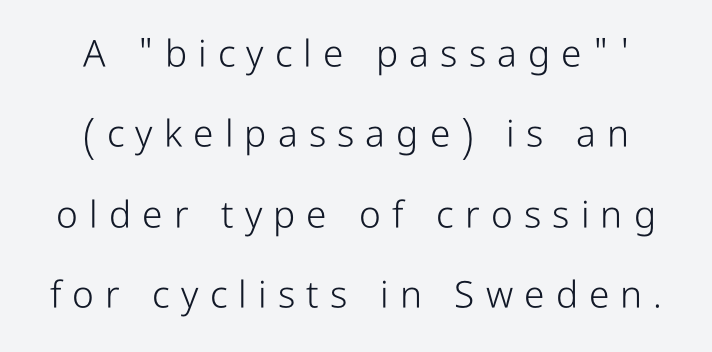
Classification — sans serif. The leading is generous, giving the passage an open texture. Weight: regular or lighter. Both edges are ragged and mirror each other, which tells us the setting is centered. It's the straight-up-and-down kind of type.
